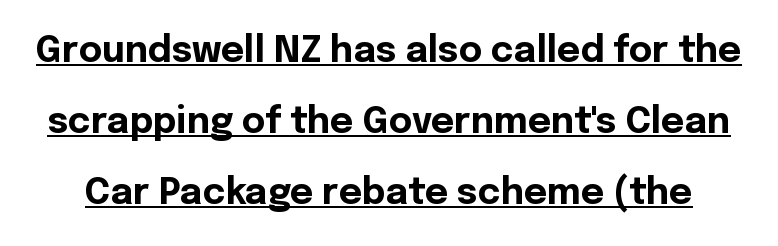
Spacing verdict: proportional, widths tailored to each character. Caption: standard tracking, unaltered. Examine the stroke ends and you'll find no serifs. The leading is generous, giving the passage an open texture.
